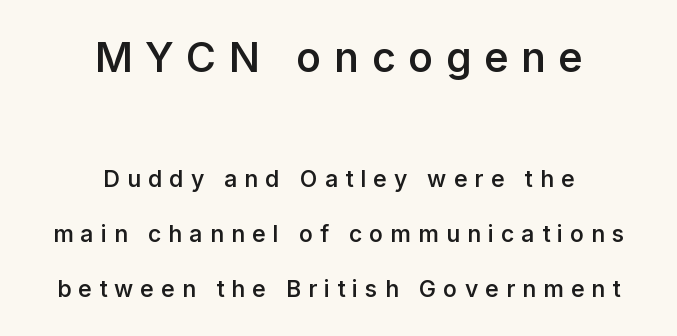
The gap between lines stays unmarked. Serif or sans? Sans — the stroke terminals are bare. A typesetter would mark this as roman, not italic. Typeset on center — no edge is straight. In terms of leading, this rendering errs on the spacious side.
